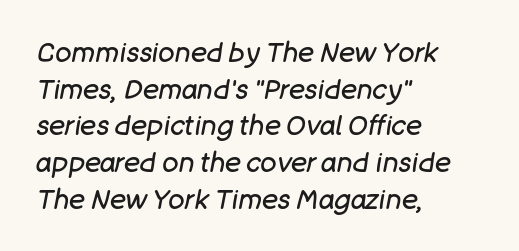
The image shows 27 px text type, italic (leaning right); set left-aligned, normal line spacing (1.36x), normal letter spacing, not underlined.
